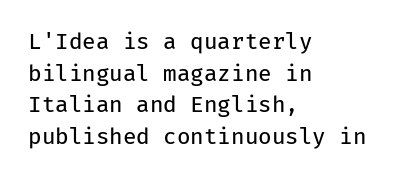
Ordinary non-slanted type is in use. Whoever set this chose a conventional vertical rhythm. Nothing unusual about the tracking: characters are spaced as the font intends. Every row of glyphs begins at an identical x-position on the left.
